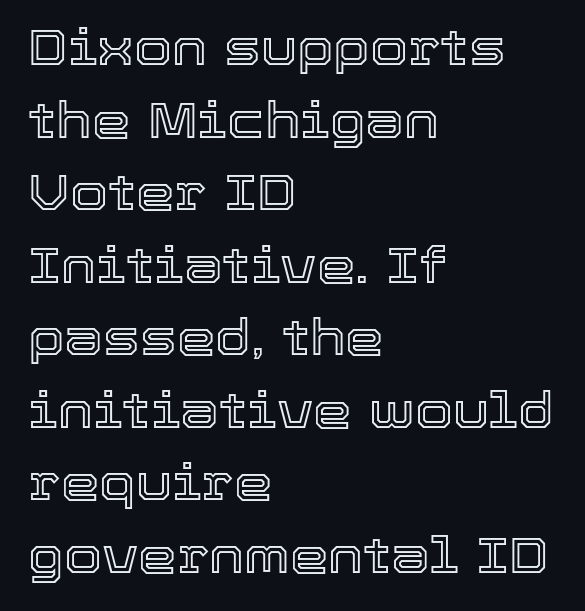
Q: Is the text italic (slanted)? A: No, it is upright.
Q: Is the text underlined? A: No.
Q: How is the paragraph aligned? A: Left-aligned.
Q: Is the spacing between letters normal or unusually wide? A: Normal.
Q: Is the spacing between lines tight, normal or loose? A: Normal.
Q: Width (condensed, normal, or wide)? A: Normal.
Q: x-height? A: Medium.
Q: Monospaced? A: No.
